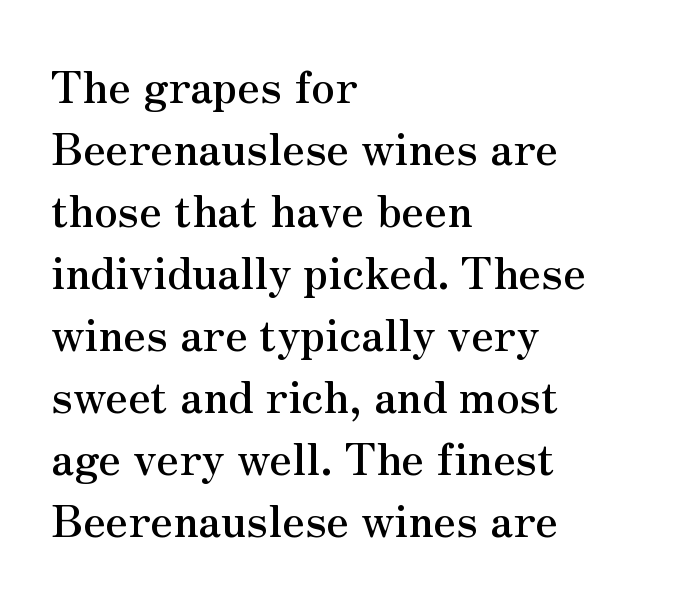
{"serif": "yes", "italic": "no", "width": "normal", "stroke_contrast": "medium", "x_height": "small", "monospaced": "no", "underline": "no", "align": "left", "line_spacing": "normal", "line_spacing_ratio": 1.41, "letter_spacing": "normal", "letter_spacing_em": 0.0, "glyph_px": 44}
